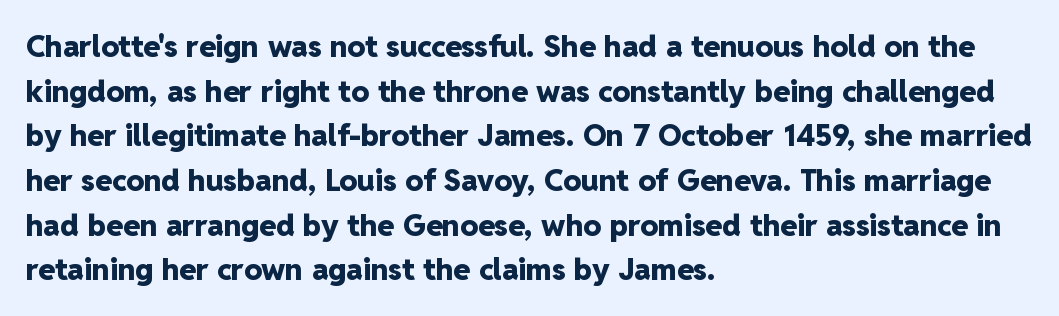
{"serif": "no", "italic": "no", "bold": "yes", "weight": "heavy", "width": "normal", "stroke_contrast": "low", "x_height": "medium", "monospaced": "no", "underline": "no", "align": "left", "line_spacing": "normal", "line_spacing_ratio": 1.49, "letter_spacing": "normal", "letter_spacing_em": 0.0, "glyph_px": 30}
